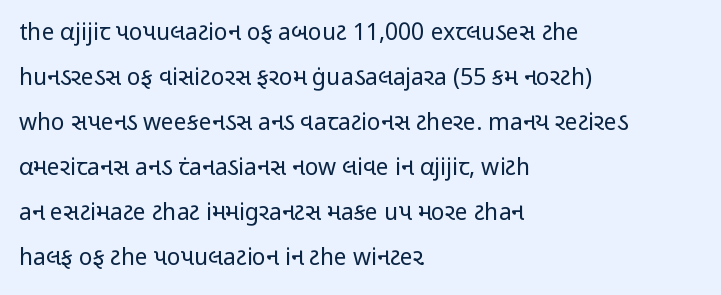
{"italic": "no", "bold": "no", "underline": "no", "align": "left", "line_spacing": "loose", "line_spacing_ratio": 1.96, "letter_spacing": "normal", "letter_spacing_em": 0.0, "glyph_px": 23}
